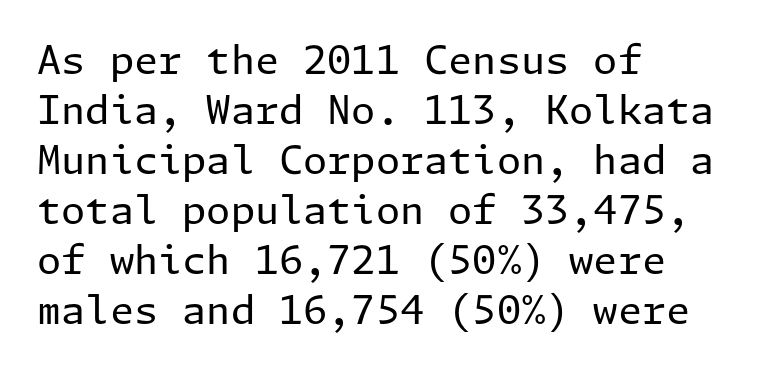
Q: Is the text bold? A: No.
Q: Is the text italic (slanted)? A: No, it is upright.
Q: Is the typeface a serif or a sans-serif typeface? A: Sans-serif.
Q: Is the text underlined? A: No.
Q: How is the paragraph aligned? A: Left-aligned.
Q: Is the spacing between letters normal or unusually wide? A: Normal.
Q: Is the spacing between lines tight, normal or loose? A: Normal.
Q: Width (condensed, normal, or wide)? A: Normal.
Q: Stroke contrast? A: Low.
Q: x-height? A: Medium.
